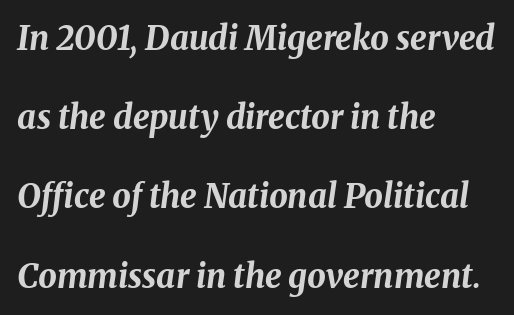
The image shows 33 px bold type, italic (leaning right); set left-aligned, loose line spacing (2.4x), normal letter spacing, not underlined; medium stroke contrast and a medium x-height.
